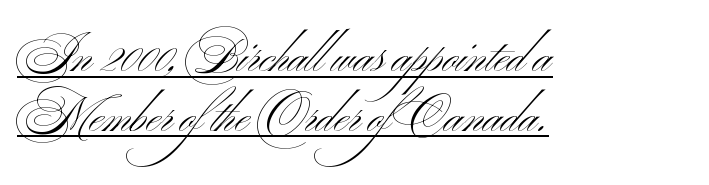
Beneath each row of characters lies a ruled line. Each letter keeps its own natural width here, so spacing adapts to shape. Look at the bottom of the vertical strokes: they stop flat, with no serifs. The rendering keeps characters at their native spacing. A student would call this left alignment; a typographer would say flush left, rag right.
